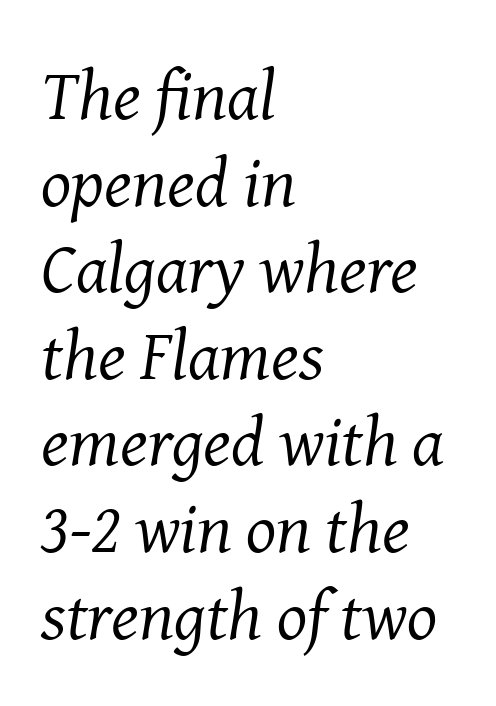
The designer went with a serif here, giving each stem small feet. In terms of posture, this sample is oblique. No word sits above an underline. No chunkiness to these letters — they're not bold. Notice how the passage keeps a crisp vertical edge on the left only. Character widths vary here, with narrow letters taking less room than wide ones.
